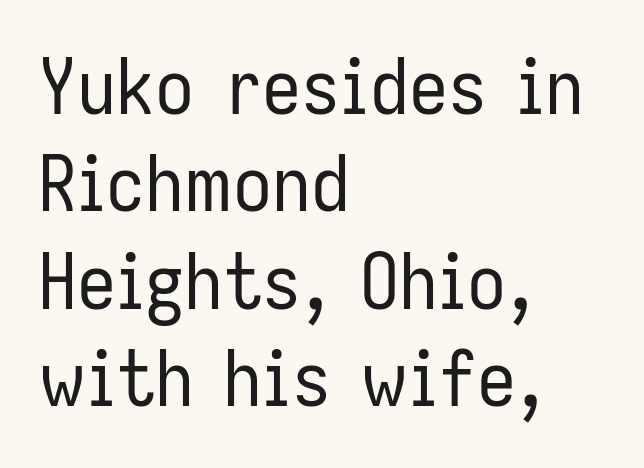
Italic? Not at all — the glyphs are vertical. Caption: standard tracking, unaltered. Varying glyph widths throughout — classic text-font behaviour. Heft: none added — not bold. Anything drawn beneath the words? Only blank space. In CSS terms this would be text-align: left.
